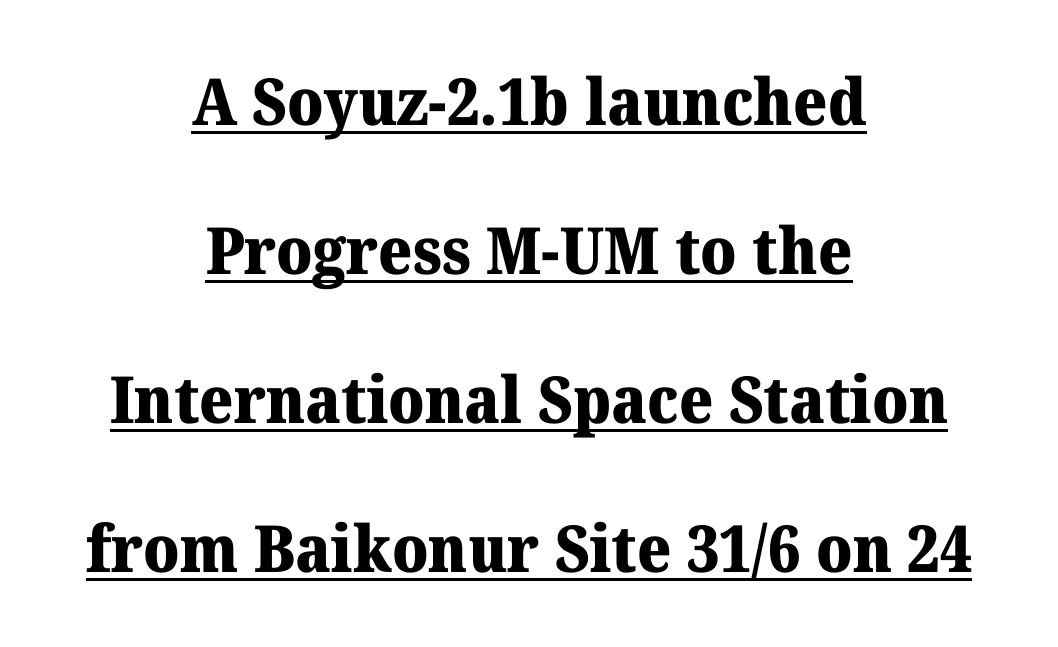
{"serif": "yes", "italic": "no", "bold": "yes", "weight": "heavy", "width": "normal", "stroke_contrast": "medium", "x_height": "medium", "monospaced": "no", "underline": "yes", "align": "center", "line_spacing": "loose", "line_spacing_ratio": 2.29, "letter_spacing": "normal", "letter_spacing_em": 0.0, "glyph_px": 65}
